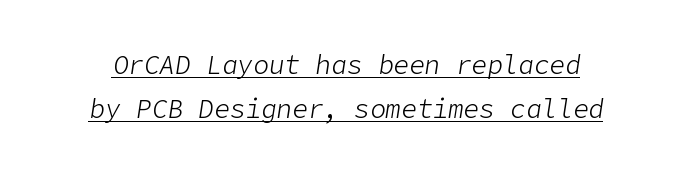
Q: Is the text bold? A: No.
Q: Is the text italic (slanted)? A: Yes, it leans right by about 9 degrees.
Q: Is the text underlined? A: Yes.
Q: Is the spacing between letters normal or unusually wide? A: Normal.
Q: Is the spacing between lines tight, normal or loose? A: Normal.
